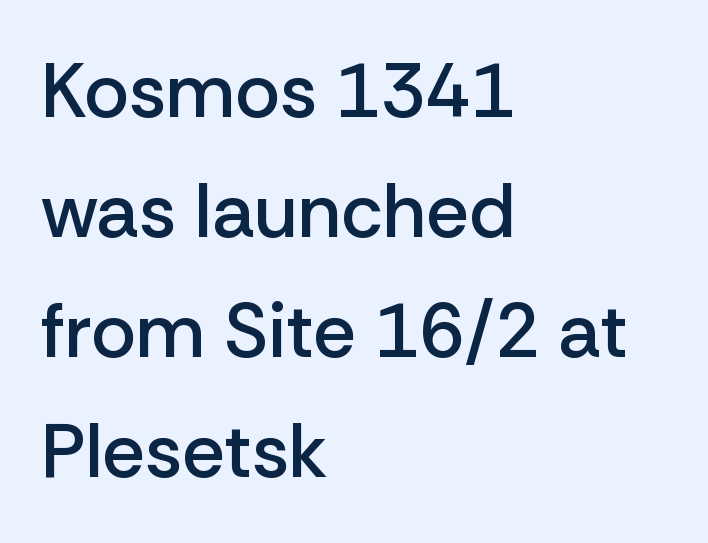
The image shows 76 px semibold sans-serif type, upright; set left-aligned, normal line spacing (1.58x), normal letter spacing, not underlined; low stroke contrast and a medium x-height.
